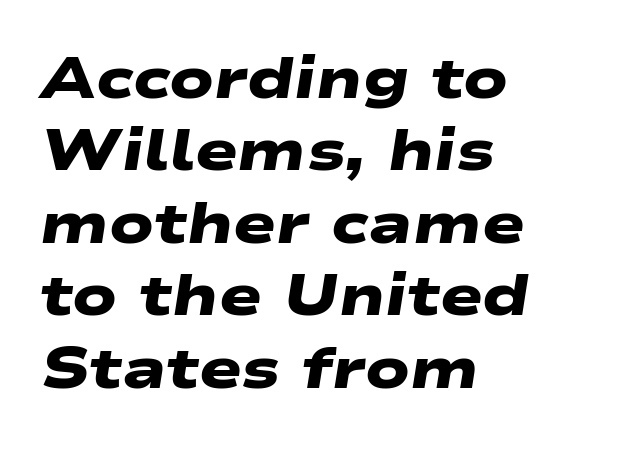
Q: Is the text bold? A: Yes.
Q: Is the typeface a serif or a sans-serif typeface? A: Sans-serif.
Q: Is the text underlined? A: No.
Q: How is the paragraph aligned? A: Left-aligned.
Q: Is the spacing between letters normal or unusually wide? A: Normal.
Q: Is the spacing between lines tight, normal or loose? A: Normal.
Q: Width (condensed, normal, or wide)? A: Wide.
Q: Stroke contrast? A: Low.
Q: x-height? A: Medium.
Q: Monospaced? A: No.
